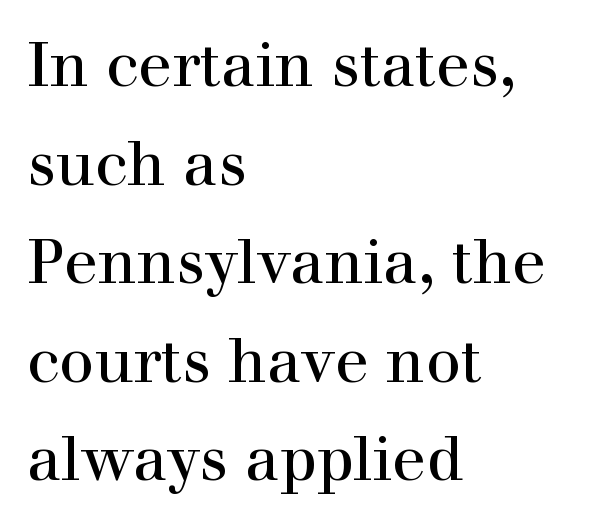
Q: Is the text italic (slanted)? A: No, it is upright.
Q: Is the typeface a serif or a sans-serif typeface? A: Serif.
Q: Is the text underlined? A: No.
Q: How is the paragraph aligned? A: Left-aligned.
Q: Is the spacing between letters normal or unusually wide? A: Normal.
Q: Is the spacing between lines tight, normal or loose? A: Normal.
Q: Width (condensed, normal, or wide)? A: Normal.
Q: x-height? A: Medium.
Q: Monospaced? A: No.
